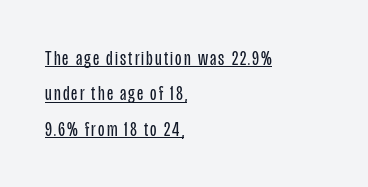
{"italic": "no", "bold": "no", "underline": "yes", "align": "left", "line_spacing": "normal", "line_spacing_ratio": 1.68, "glyph_px": 21}
